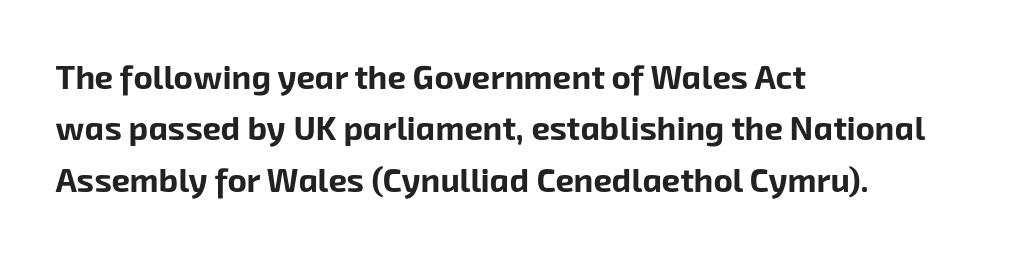
Q: Is the text bold? A: Yes.
Q: Is the typeface a serif or a sans-serif typeface? A: Sans-serif.
Q: Is the text underlined? A: No.
Q: How is the paragraph aligned? A: Left-aligned.
Q: Is the spacing between letters normal or unusually wide? A: Normal.
Q: Is the spacing between lines tight, normal or loose? A: Normal.
Q: Width (condensed, normal, or wide)? A: Normal.
Q: Stroke contrast? A: Low.
Q: x-height? A: Medium.
Q: Monospaced? A: No.
